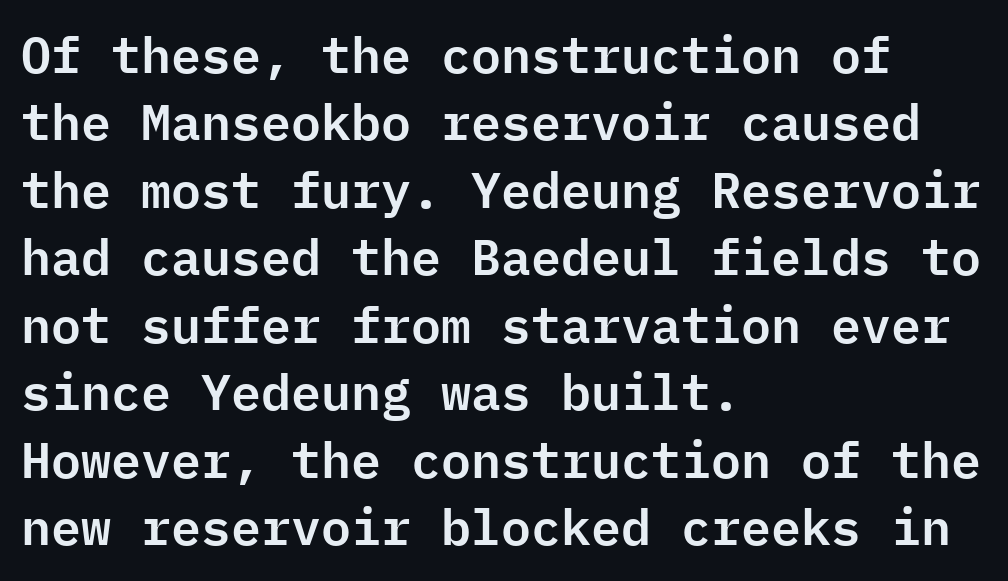
Q: Is the text italic (slanted)? A: No, it is upright.
Q: Is the typeface a serif or a sans-serif typeface? A: Sans-serif.
Q: Is the text underlined? A: No.
Q: How is the paragraph aligned? A: Left-aligned.
Q: Is the spacing between letters normal or unusually wide? A: Normal.
Q: Is the spacing between lines tight, normal or loose? A: Normal.
Q: Width (condensed, normal, or wide)? A: Normal.
Q: Stroke contrast? A: Low.
Q: x-height? A: Medium.
Q: Monospaced? A: Yes.
